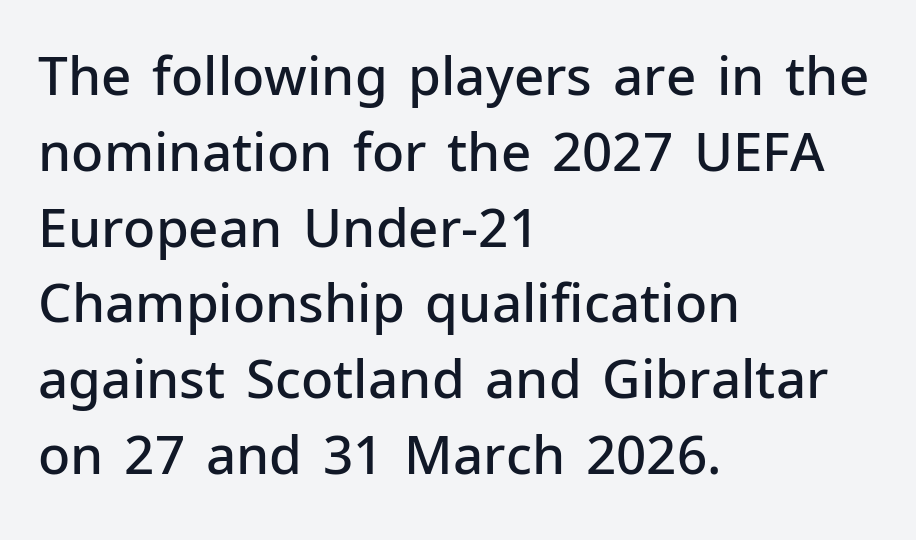
These lines are rendered in a variable-pitch font. Summary of weight: moderately heavy, a semibold. The rendering anchors every line to the left-hand side. Observe the absence of serifs on each vertical stroke in this sample. The face used here is rendered with its standard letterfit. Posture: vertical.
